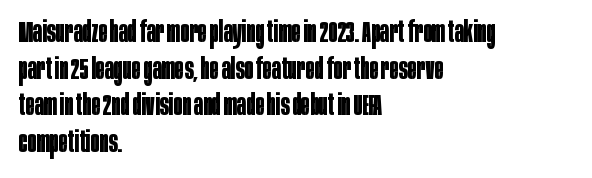
{"serif": "no", "italic": "no", "bold": "yes", "weight": "bold", "width": "condensed", "stroke_contrast": "low", "x_height": "large", "monospaced": "no", "underline": "no", "align": "left", "line_spacing_ratio": 1.22, "letter_spacing": "normal", "letter_spacing_em": 0.0, "glyph_px": 30}
